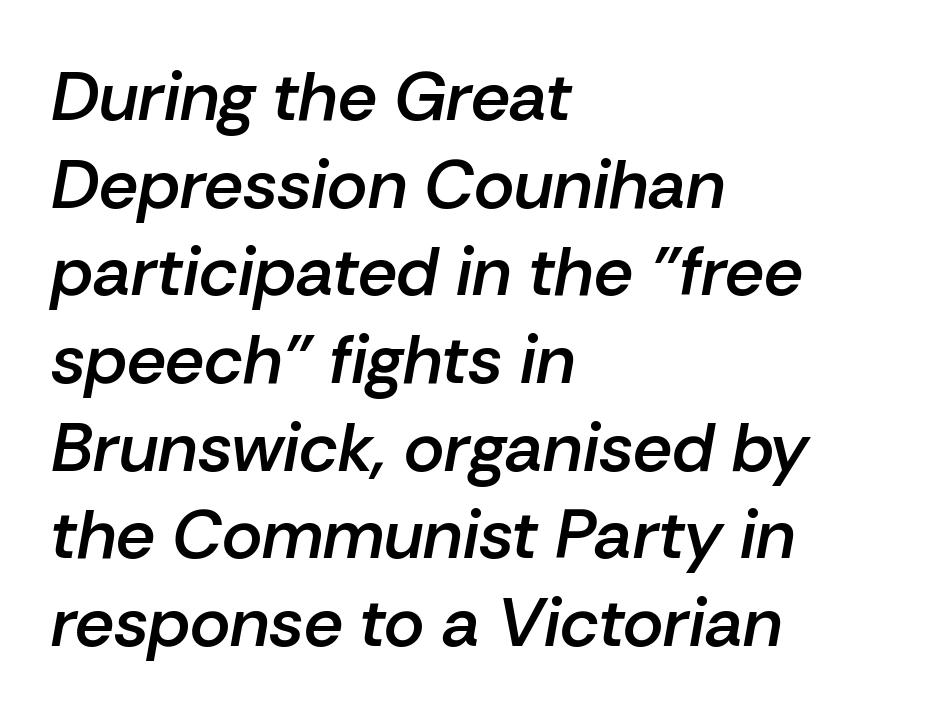
Horizontal alignment here is leftward, the default for most running prose. The font is running at a semibold setting, under full bold. Descenders hang freely into open space. Looks like regular typesetting: each glyph gets only the width it needs. The block of text has a typical density, with ordinary space between rows.
